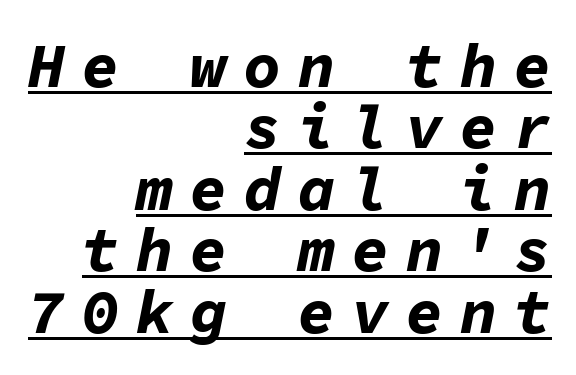
{"italic": "yes", "lean": "right", "slant_degrees": 11, "bold": "yes", "weight": "bold", "width": "normal", "stroke_contrast": "low", "x_height": "medium", "monospaced": "yes", "underline": "yes", "align": "right", "line_spacing": "tight", "line_spacing_ratio": 0.99, "letter_spacing": "wide", "letter_spacing_em": 0.27, "glyph_px": 62}
